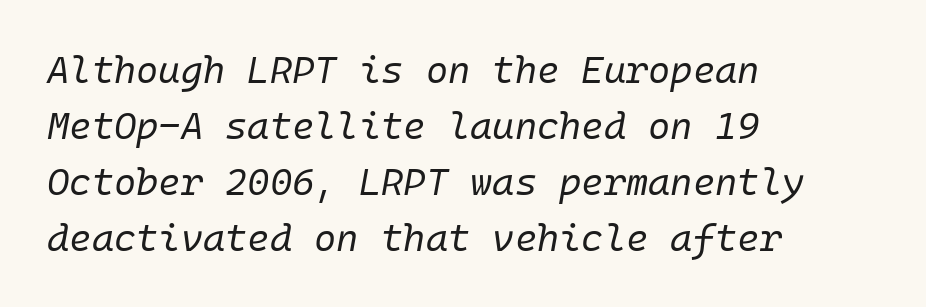
{"italic": "yes", "lean": "right", "slant_degrees": 10, "bold": "no", "weight": "regular", "width": "normal", "stroke_contrast": "low", "x_height": "medium", "underline": "no", "align": "left", "line_spacing": "normal", "line_spacing_ratio": 1.47, "letter_spacing": "normal", "letter_spacing_em": 0.0, "glyph_px": 38}
